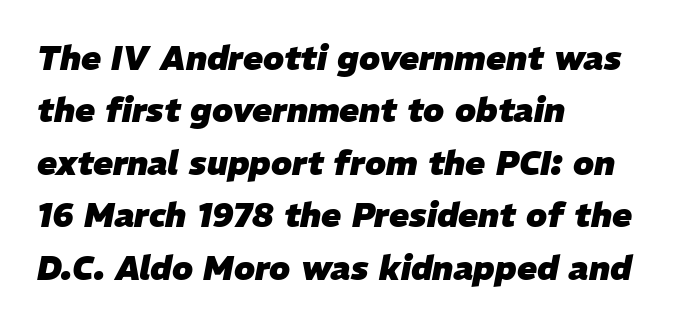
The image shows 33 px heavy type, italic (leaning right); set left-aligned, normal line spacing (1.59x), normal letter spacing, not underlined; low stroke contrast and a medium x-height.
